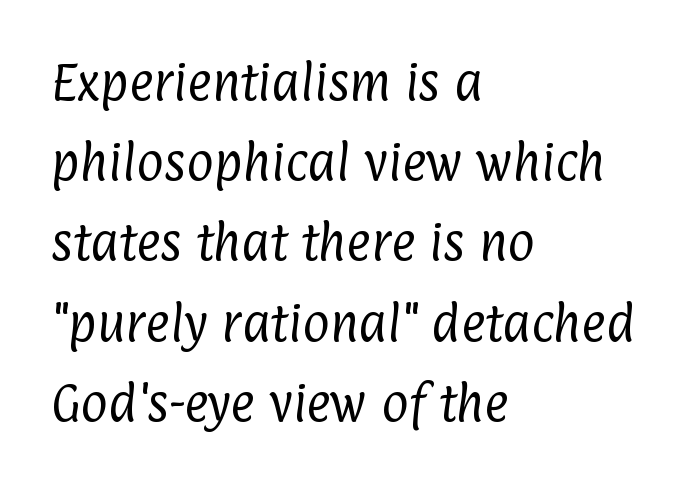
Q: Is the text bold? A: No.
Q: Is the typeface a serif or a sans-serif typeface? A: Sans-serif.
Q: Is the text underlined? A: No.
Q: How is the paragraph aligned? A: Left-aligned.
Q: Is the spacing between letters normal or unusually wide? A: Normal.
Q: Is the spacing between lines tight, normal or loose? A: Loose.
Q: Width (condensed, normal, or wide)? A: Condensed.
Q: Stroke contrast? A: Low.
Q: x-height? A: Medium.
Q: Monospaced? A: No.
